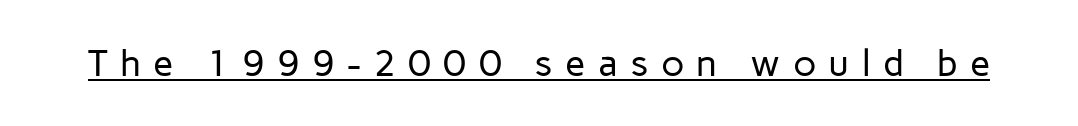
The image shows 37 px regular-weight sans-serif type, upright; set unusually wide letter spacing (+0.33 em), underlined; low stroke contrast and a medium x-height.
